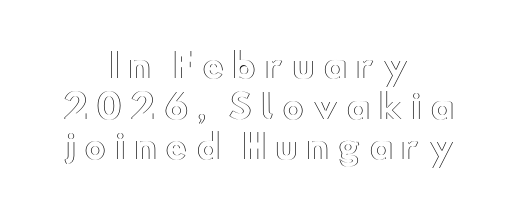
The image shows 33 px wide type, upright; set centered, line spacing 1.23x, unusually wide letter spacing (+0.25 em), not underlined; a small x-height.
